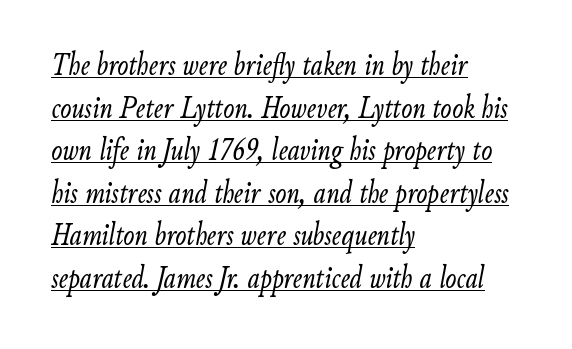
The image shows 33 px light, condensed type, italic (leaning right); set left-aligned, normal line spacing (1.29x), normal letter spacing, underlined; low stroke contrast and a small x-height.
